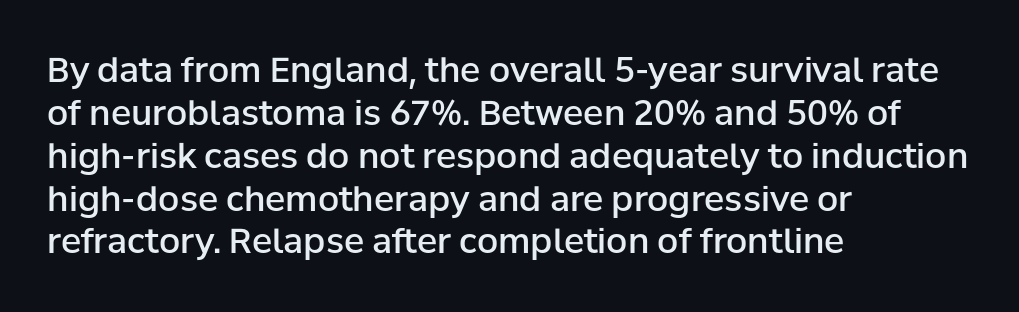
Looks like regular typesetting: each glyph gets only the width it needs. Its strokes are somewhat broadened, the hallmark of semibold type. Evenly set lines give the paragraph a standard silhouette. The string is rendered with underlining switched off.
